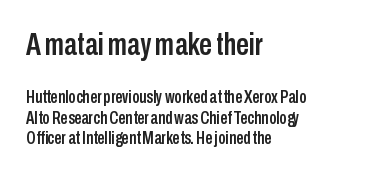
The image shows 32 px condensed sans-serif type, upright; set left-aligned, tight line spacing (1.12x), normal letter spacing, not underlined; the first (top) block is 1.78x larger; low stroke contrast and a medium x-height.
